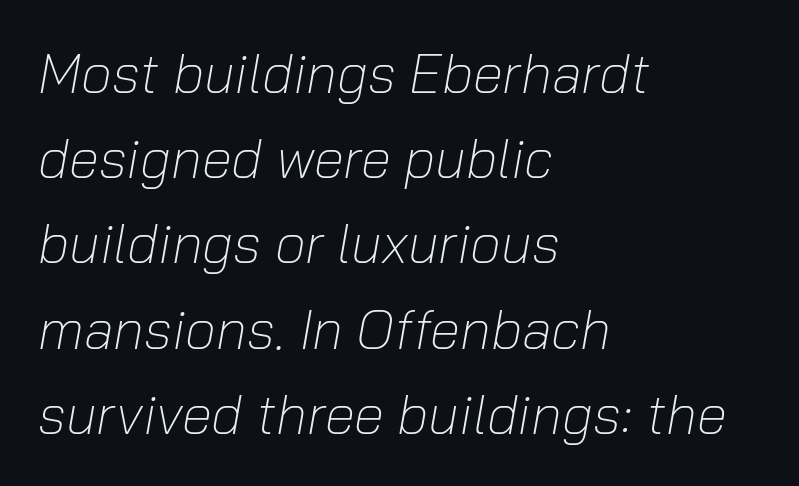
The face used here is proportionally spaced, like ordinary book or web type. If you drew a ruler down the left edge, every line would touch it. Unmarked baselines from the first word to the last. The block of text has a typical density, with ordinary space between rows. Default kerning and tracking; the words read as compact shapes.
